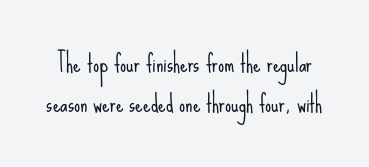
Students, observe: this is what conventionally led text looks like. Characters follow at the spacing the type designer built in. The weight would be labelled regular, book, light, or lighter still. Check under the words: just untouched page. The axis of the letterforms is exactly vertical.
